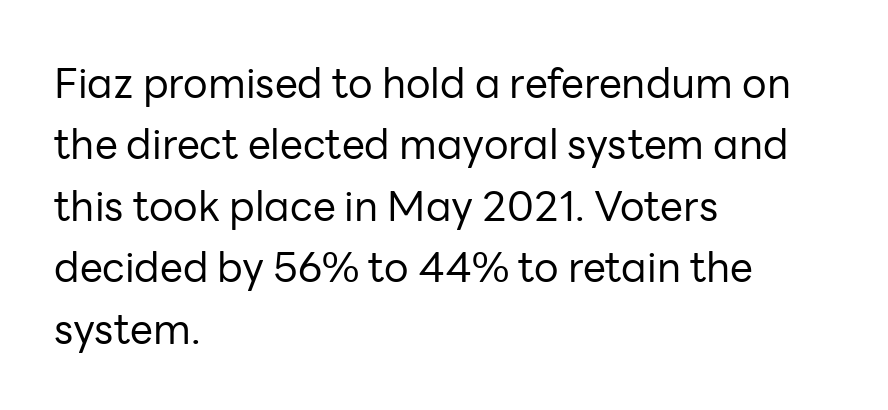
Q: Is the text bold? A: No.
Q: Is the text italic (slanted)? A: No, it is upright.
Q: Is the typeface a serif or a sans-serif typeface? A: Sans-serif.
Q: Is the text underlined? A: No.
Q: How is the paragraph aligned? A: Left-aligned.
Q: Is the spacing between letters normal or unusually wide? A: Normal.
Q: Is the spacing between lines tight, normal or loose? A: Normal.
Q: Width (condensed, normal, or wide)? A: Normal.
Q: Stroke contrast? A: Low.
Q: x-height? A: Medium.
Q: Monospaced? A: No.
